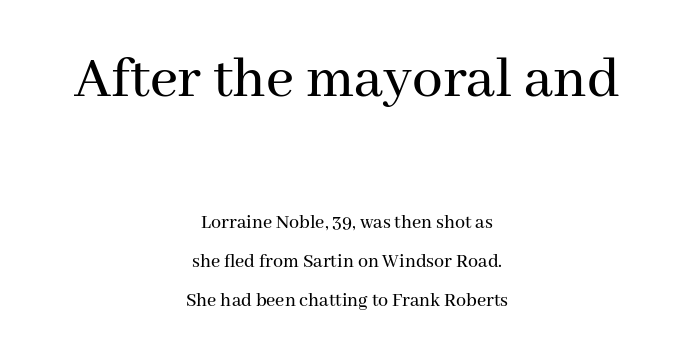
{"serif": "yes", "italic": "no", "width": "normal", "stroke_contrast": "medium", "x_height": "medium", "monospaced": "no", "underline": "no", "align": "center", "line_spacing": "loose", "line_spacing_ratio": 1.94, "letter_spacing": "normal", "letter_spacing_em": 0.0, "larger_block": "first", "size_ratio": 3.05, "glyph_px": 61}
